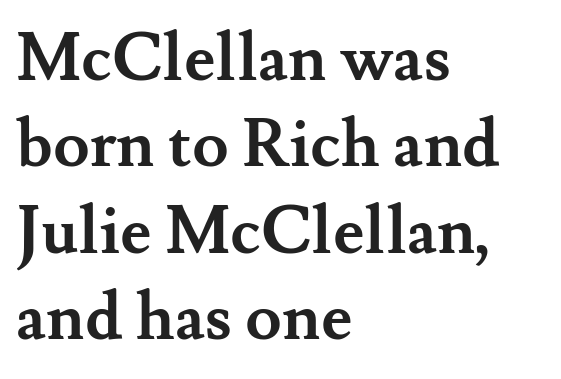
A typesetter would call this zero additional tracking. Think of a printed novel: that variable character pitch is what you see here. These lines sit exactly where default settings would place them. Teacher's note: observe the even left margin — that is flush-left alignment. Rendered with straight, roman letterforms. In terms of weight, the rendering is a true, heavy bold.
